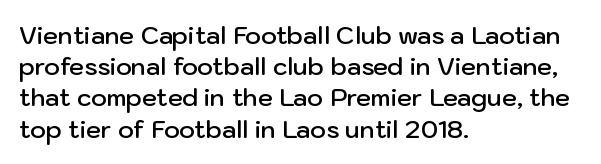
Students, this is semibold: more ink than regular, less than bold. Letter spacing: default. Any mark beneath the type? The region is blank. Rows of type keep a routine distance in the vertical direction. These lines are set flush left with a ragged right edge. Posture: straight, roman, zero tilt.
